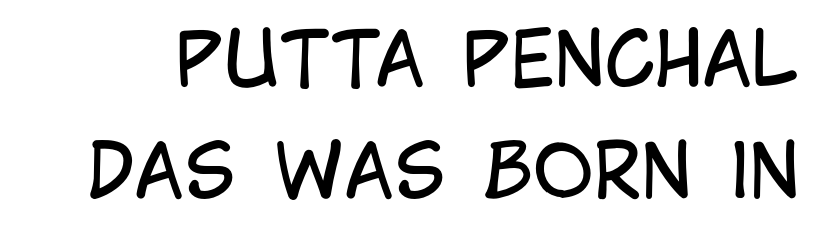
The image shows 74 px regular-weight, condensed sans-serif type, upright; set normal line spacing (1.52x), normal letter spacing, not underlined; low stroke contrast and a large x-height.
